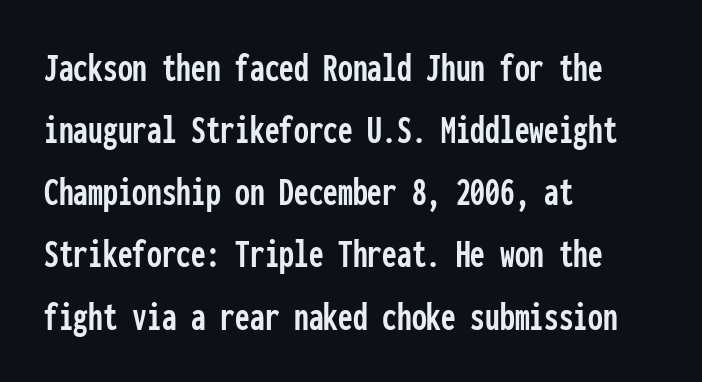
Rendered with straight, roman letterforms. Every character here occupies the same horizontal width, giving the sample a typewriter-like rhythm. Normally led — the rows are evenly, conventionally spaced. Decoration check: the copy has no underline.
